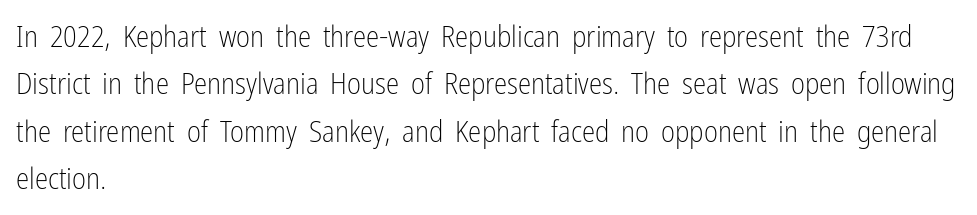
Check where the strokes stop: nothing finishes them off — pure sans. The baseline area is clear. Tall strokes in this sample are plumb rather than angled. Letters have the restrained weight of plain body copy at most. If you drew a ruler down the left edge, every line would touch it.
